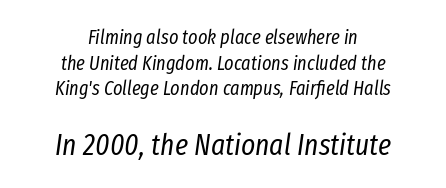
Q: Is the text bold? A: No.
Q: Is the text italic (slanted)? A: Yes, it leans right by about 8 degrees.
Q: Is the text underlined? A: No.
Q: How is the paragraph aligned? A: Centered.
Q: Is the spacing between letters normal or unusually wide? A: Normal.
Q: Is the spacing between lines tight, normal or loose? A: Normal.
Q: Which block of text is set in a larger size, the first (top) or the second (bottom)? A: The second (bottom) one.
Q: Width (condensed, normal, or wide)? A: Condensed.
Q: Stroke contrast? A: Low.
Q: x-height? A: Medium.
Q: Monospaced? A: No.
